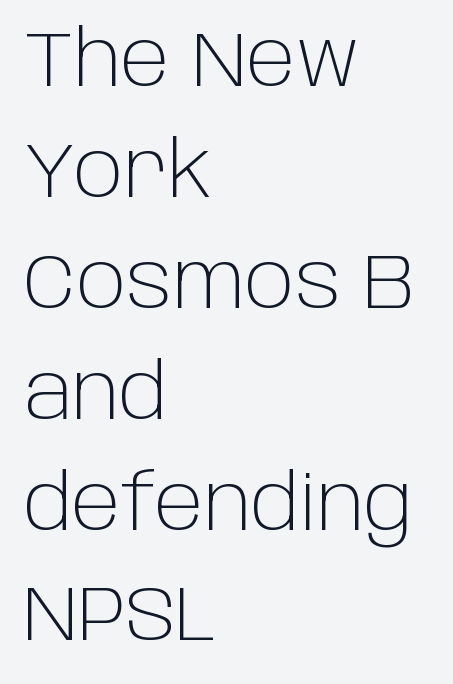
Do the letters lean? They stand straight. The area under the type is left untouched. Grotesque or geometric, the face here clearly has no serifs. Summary of vertical rhythm: regular, with standard interline spacing. Note the varied advance widths — an 'i' is clearly narrower than an 'm'.
